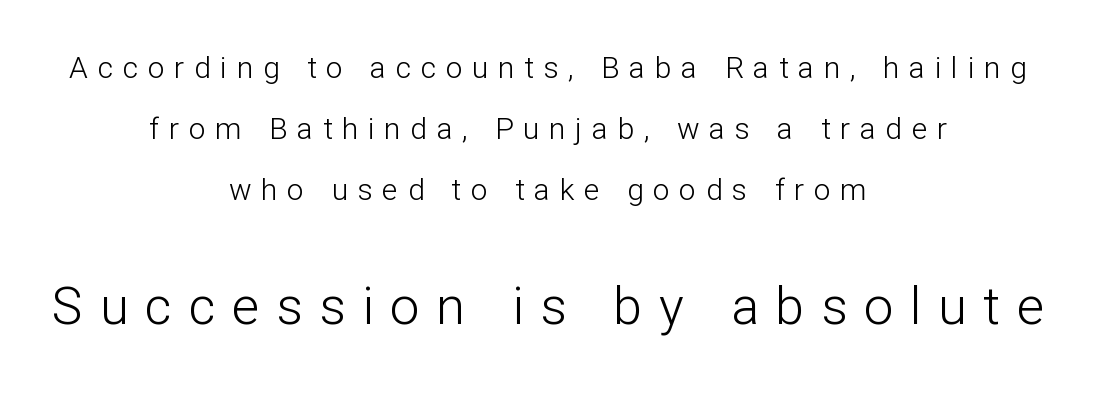
{"serif": "no", "italic": "no", "bold": "no", "weight": "light", "width": "normal", "stroke_contrast": "low", "x_height": "medium", "monospaced": "no", "underline": "no", "align": "center", "line_spacing": "loose", "line_spacing_ratio": 2.04, "letter_spacing": "wide", "letter_spacing_em": 0.32, "larger_block": "second", "size_ratio": 1.73, "glyph_px": 52}
